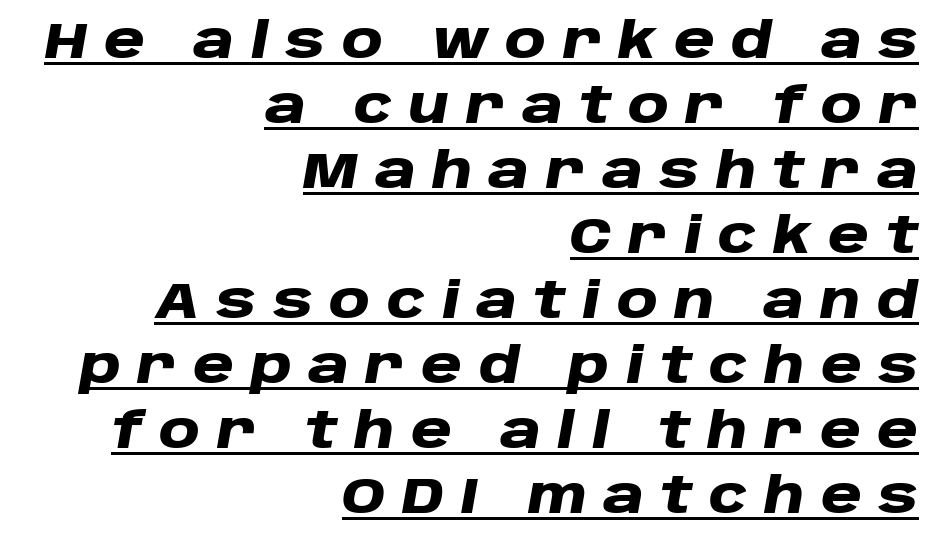
{"italic": "yes", "lean": "right", "slant_degrees": 10, "bold": "yes", "weight": "heavy", "width": "wide", "stroke_contrast": "low", "x_height": "large", "monospaced": "no", "underline": "yes", "align": "right", "line_spacing": "normal", "line_spacing_ratio": 1.3, "letter_spacing": "wide", "letter_spacing_em": 0.33, "glyph_px": 50}
